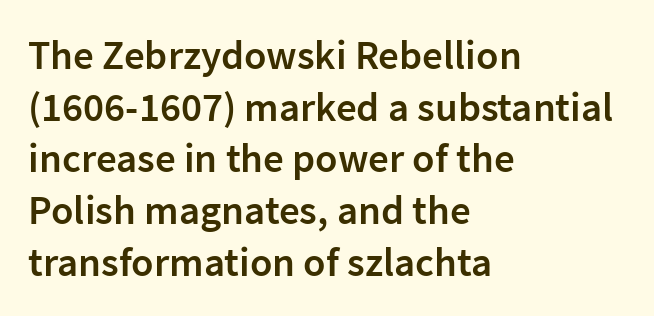
Q: Is the text bold? A: Semi-bold.
Q: Is the text italic (slanted)? A: No, it is upright.
Q: Is the typeface a serif or a sans-serif typeface? A: Sans-serif.
Q: Is the text underlined? A: No.
Q: How is the paragraph aligned? A: Left-aligned.
Q: Is the spacing between letters normal or unusually wide? A: Normal.
Q: Is the spacing between lines tight, normal or loose? A: Normal.
Q: Width (condensed, normal, or wide)? A: Normal.
Q: Stroke contrast? A: Low.
Q: x-height? A: Medium.
Q: Monospaced? A: No.
